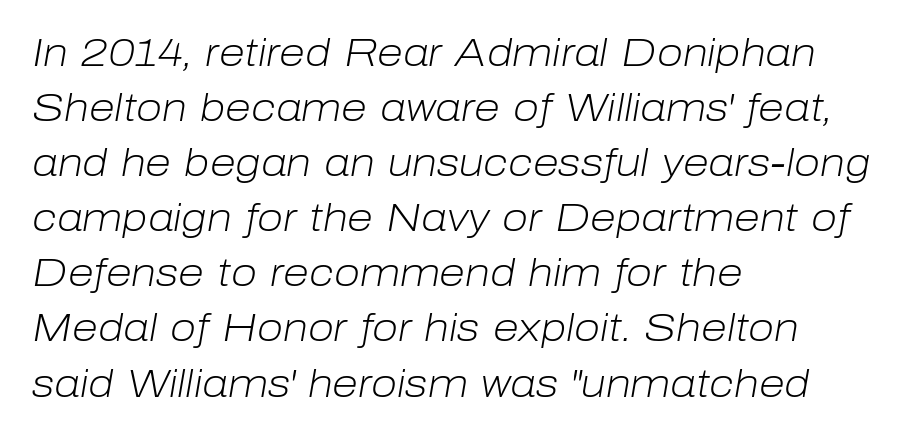
Q: Is the text bold? A: No.
Q: Is the text italic (slanted)? A: Yes, it leans right by about 10 degrees.
Q: Is the text underlined? A: No.
Q: How is the paragraph aligned? A: Left-aligned.
Q: Is the spacing between letters normal or unusually wide? A: Normal.
Q: Is the spacing between lines tight, normal or loose? A: Normal.
Q: Width (condensed, normal, or wide)? A: Normal.
Q: Stroke contrast? A: Low.
Q: x-height? A: Medium.
Q: Monospaced? A: No.
